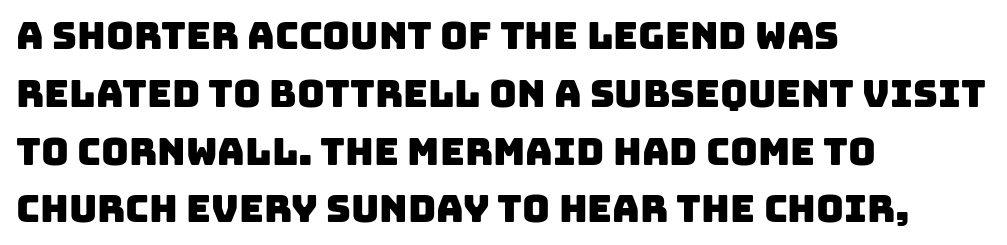
Q: Is the typeface a serif or a sans-serif typeface? A: Sans-serif.
Q: Is the text underlined? A: No.
Q: How is the paragraph aligned? A: Left-aligned.
Q: Is the spacing between letters normal or unusually wide? A: Normal.
Q: Is the spacing between lines tight, normal or loose? A: Normal.
Q: Width (condensed, normal, or wide)? A: Normal.
Q: Stroke contrast? A: Low.
Q: x-height? A: Large.
Q: Monospaced? A: No.
